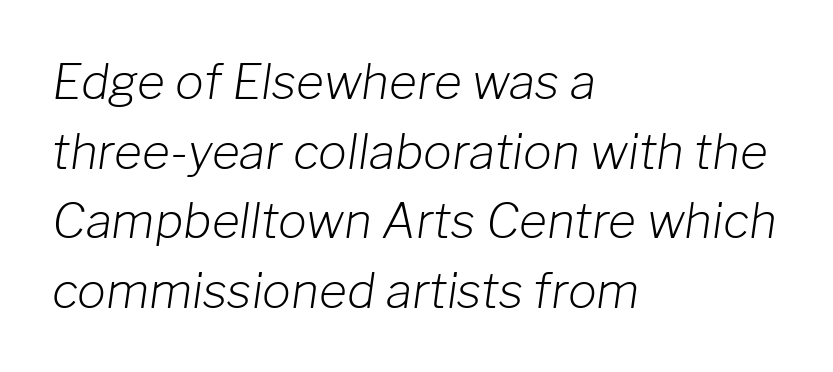
{"italic": "yes", "lean": "right", "slant_degrees": 8, "bold": "no", "weight": "light", "width": "normal", "stroke_contrast": "low", "x_height": "medium", "monospaced": "no", "underline": "no", "align": "left", "line_spacing": "normal", "line_spacing_ratio": 1.45, "letter_spacing": "normal", "letter_spacing_em": 0.0, "glyph_px": 48}
